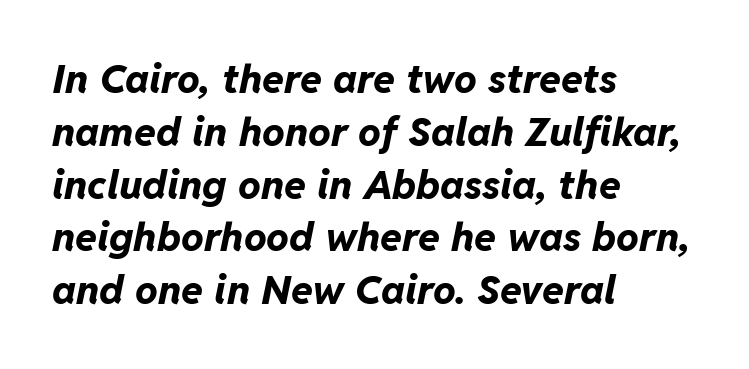
The image shows 40 px bold type, italic (leaning right); set left-aligned, normal line spacing (1.32x), normal letter spacing, not underlined; low stroke contrast and a medium x-height.
